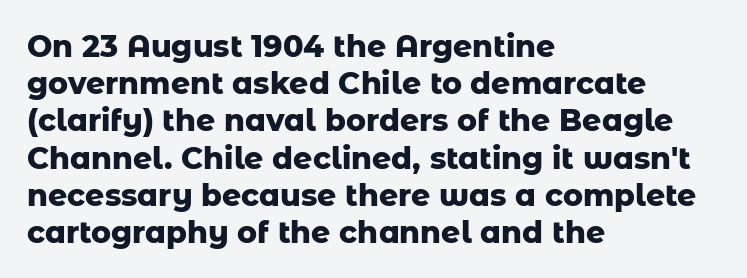
Q: Is the text bold? A: Yes.
Q: Is the text italic (slanted)? A: No, it is upright.
Q: Is the typeface a serif or a sans-serif typeface? A: Sans-serif.
Q: Is the text underlined? A: No.
Q: How is the paragraph aligned? A: Left-aligned.
Q: Is the spacing between letters normal or unusually wide? A: Normal.
Q: Width (condensed, normal, or wide)? A: Normal.
Q: Stroke contrast? A: Low.
Q: x-height? A: Medium.
Q: Monospaced? A: No.
